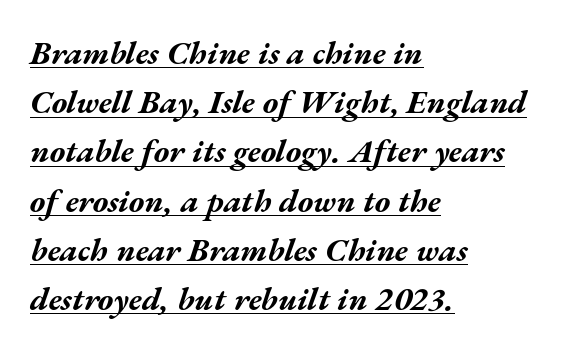
The letters are slanted; this is an italic face. A classic flush-left, rag-right setting is used for this passage. Does the leading feel generous? No, just average. Caption: standard tracking, unaltered. The face used here is proportionally spaced, like ordinary book or web type. The characters look thick and weighty, a clear bold.
